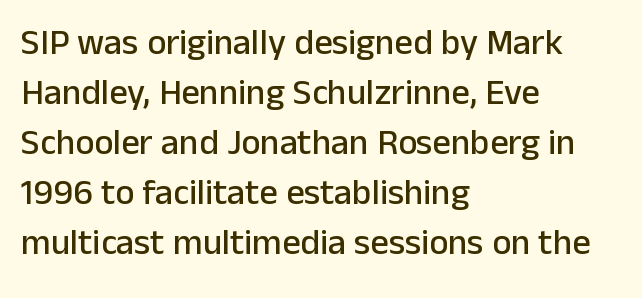
Honestly, the letter spacing is just normal — you wouldn't notice it. What kind of face is this? One without serifs — a sans. When letters stand straight like this, we call the style roman or upright. Rows of type keep a routine distance in the vertical direction.
